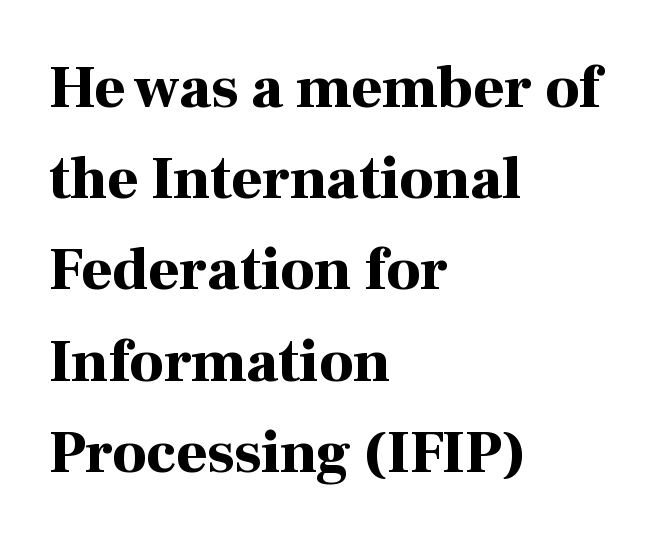
Q: Is the text bold? A: Yes.
Q: Is the text italic (slanted)? A: No, it is upright.
Q: Is the typeface a serif or a sans-serif typeface? A: Serif.
Q: Is the text underlined? A: No.
Q: How is the paragraph aligned? A: Left-aligned.
Q: Is the spacing between letters normal or unusually wide? A: Normal.
Q: Is the spacing between lines tight, normal or loose? A: Normal.
Q: Width (condensed, normal, or wide)? A: Normal.
Q: Stroke contrast? A: High.
Q: x-height? A: Medium.
Q: Monospaced? A: No.
